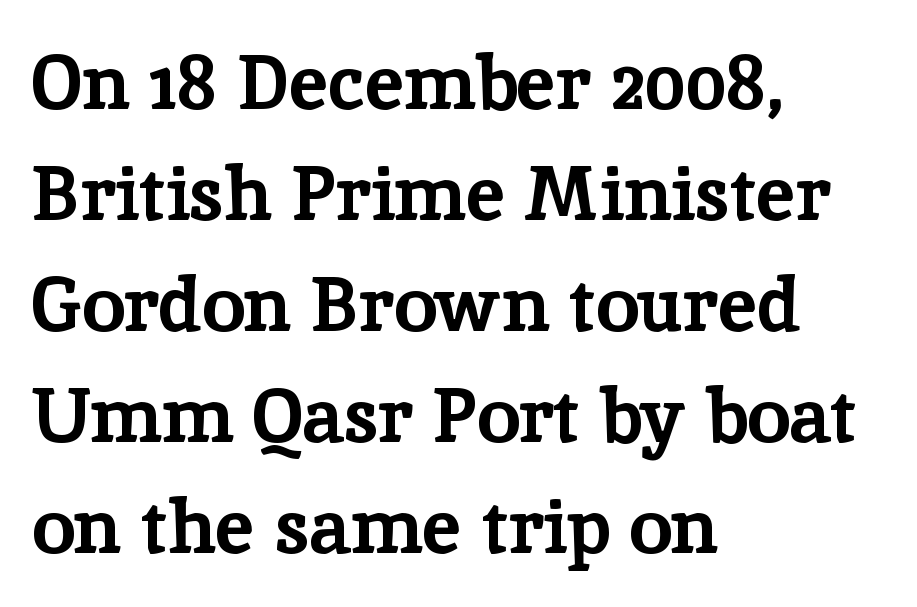
The image shows 77 px bold serif type, upright; set left-aligned, normal line spacing (1.44x), normal letter spacing, not underlined; low stroke contrast and a medium x-height.
